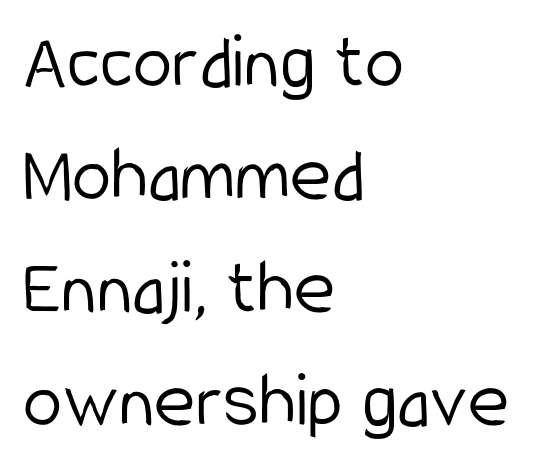
The block of text has a typical density, with ordinary space between rows. Nothing heavy about these letters — not bold at all. Descender tails drop into unmarked territory. Nobody touched the tracking dial on this one. I'd call this a sans setting — the letters go barefoot. A typesetter would mark this as roman, not italic.
